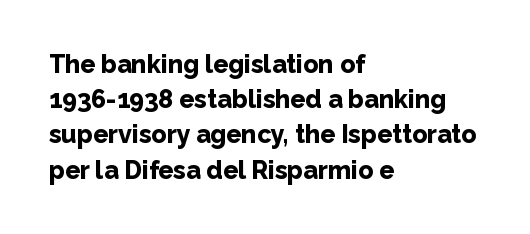
Q: Is the text bold? A: Yes.
Q: Is the text italic (slanted)? A: No, it is upright.
Q: Is the text underlined? A: No.
Q: How is the paragraph aligned? A: Left-aligned.
Q: Is the spacing between letters normal or unusually wide? A: Normal.
Q: Is the spacing between lines tight, normal or loose? A: Normal.
